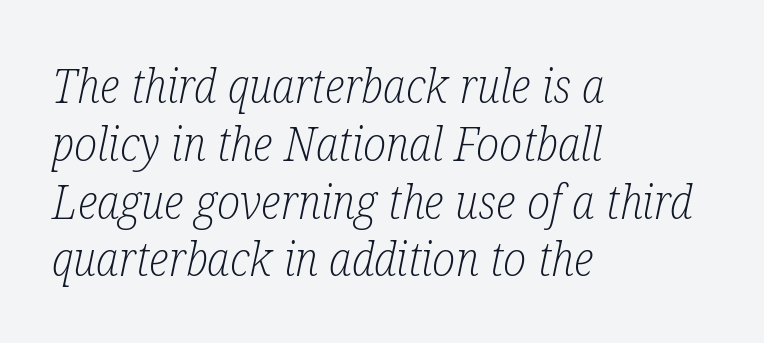
Q: Is the text bold? A: No.
Q: Is the text italic (slanted)? A: Yes, it leans right by about 12 degrees.
Q: Is the typeface a serif or a sans-serif typeface? A: Serif.
Q: Is the text underlined? A: No.
Q: How is the paragraph aligned? A: Left-aligned.
Q: Is the spacing between letters normal or unusually wide? A: Normal.
Q: Width (condensed, normal, or wide)? A: Condensed.
Q: Stroke contrast? A: Low.
Q: x-height? A: Medium.
Q: Monospaced? A: No.
